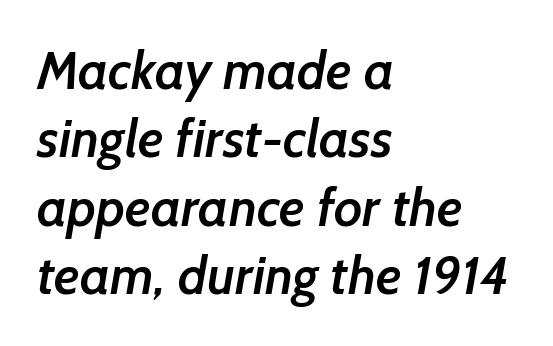
Is this a fixed-width face? No — the glyphs have proportional, varying widths. Quick note: interline space is typical. Does extra space separate the letters? No, they use regular spacing. The rendering uses a semibold face; strokes are thickened but not to full bold.
